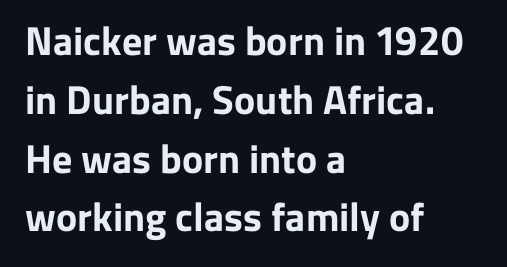
Q: Is the text bold? A: Yes.
Q: Is the text italic (slanted)? A: No, it is upright.
Q: Is the typeface a serif or a sans-serif typeface? A: Sans-serif.
Q: Is the text underlined? A: No.
Q: How is the paragraph aligned? A: Left-aligned.
Q: Is the spacing between letters normal or unusually wide? A: Normal.
Q: Is the spacing between lines tight, normal or loose? A: Normal.
Q: Width (condensed, normal, or wide)? A: Normal.
Q: Stroke contrast? A: Low.
Q: x-height? A: Medium.
Q: Monospaced? A: No.
